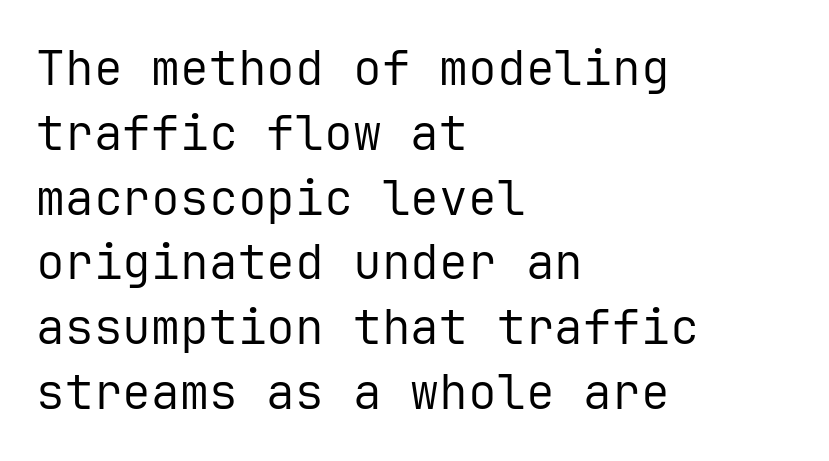
The area under the type is left untouched. Font category for this specimen: sans-serif. The face used here is monospaced, like something from a code editor. In terms of leading, this rendering sits right in the middle. This rendering uses left alignment, leaving the right contour irregular. Is the letter spacing exaggerated? No — it looks like the ordinary default.
